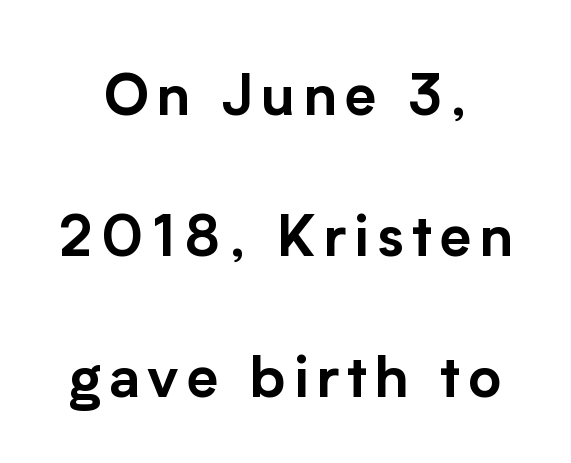
Posture: upright roman. Centered paragraph, ragged on both sides. The designer dialed line spacing up above the default. The space directly below the letters is spotless.
